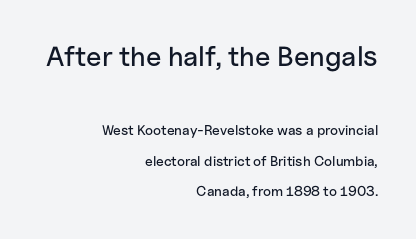
Q: Is the text italic (slanted)? A: No, it is upright.
Q: Is the typeface a serif or a sans-serif typeface? A: Sans-serif.
Q: Is the text underlined? A: No.
Q: How is the paragraph aligned? A: Right-aligned.
Q: Is the spacing between letters normal or unusually wide? A: Normal.
Q: Is the spacing between lines tight, normal or loose? A: Loose.
Q: Which block of text is set in a larger size, the first (top) or the second (bottom)? A: The first (top) one.
Q: Width (condensed, normal, or wide)? A: Normal.
Q: Stroke contrast? A: Low.
Q: x-height? A: Medium.
Q: Monospaced? A: No.
